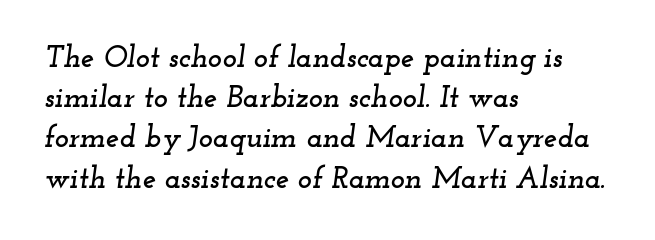
The image shows 30 px wide serif type, italic (leaning right); set left-aligned, normal line spacing (1.34x), normal letter spacing, not underlined; low stroke contrast and a small x-height.
